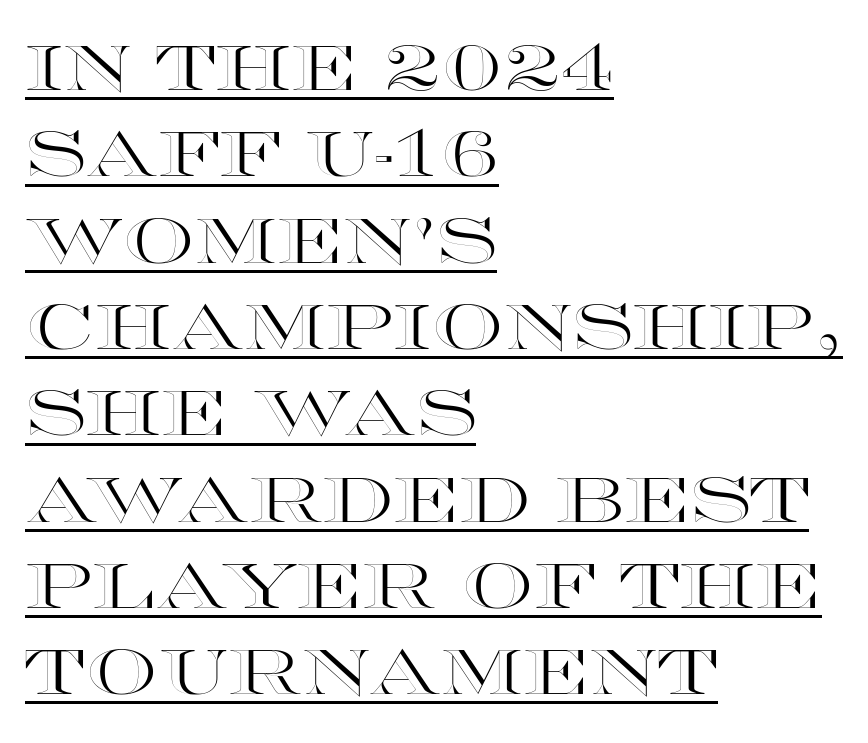
The image shows 63 px wide type, upright; set left-aligned, normal line spacing (1.37x), normal letter spacing, underlined; a large x-height.
